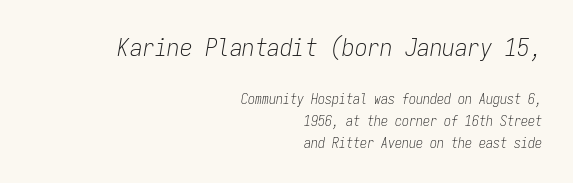
In CSS terms this would be text-align: right. Ink coverage per letter is moderate at most. The typography opts for an oblique posture over an upright one. Size contrast runs from large at the top to small at the bottom. The vertical gap from one line to the next is medium.
